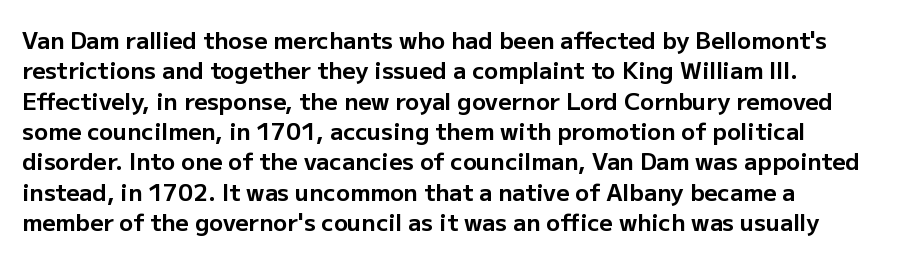
Each word holds together tightly as a unit, with standard inter-letter gaps. Typeset ragged right — the left edge is the straight one. Has an underline been added? It has not. The passage shown stacks its lines at a standard gap. A typesetter would mark this as roman, not italic. The passage shown is emphatically bold.
